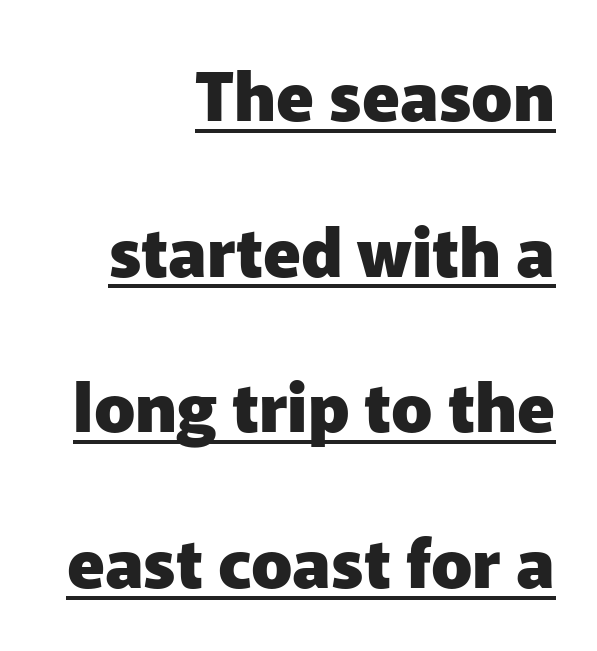
Inter-character spacing is left at the font's built-in metrics. A student would call this right alignment; a typographer would say flush right, rag left. Think of a printed novel: that variable character pitch is what you see here. To sum up the face: it is a sans, with no serifs. Weight check: bold — yes, fully.
